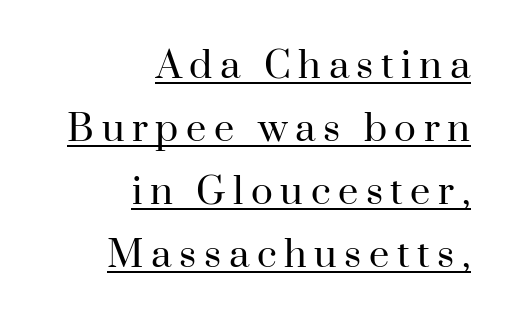
The image shows 36 px regular-weight serif type, upright; set right-aligned, line spacing 1.75x, unusually wide letter spacing (+0.21 em), underlined; high stroke contrast and a small x-height.
